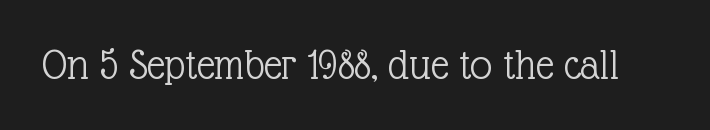
{"serif": "yes", "italic": "no", "bold": "no", "weight": "light", "width": "normal", "x_height": "medium", "monospaced": "no", "underline": "no", "letter_spacing": "normal", "letter_spacing_em": 0.0, "glyph_px": 44}
